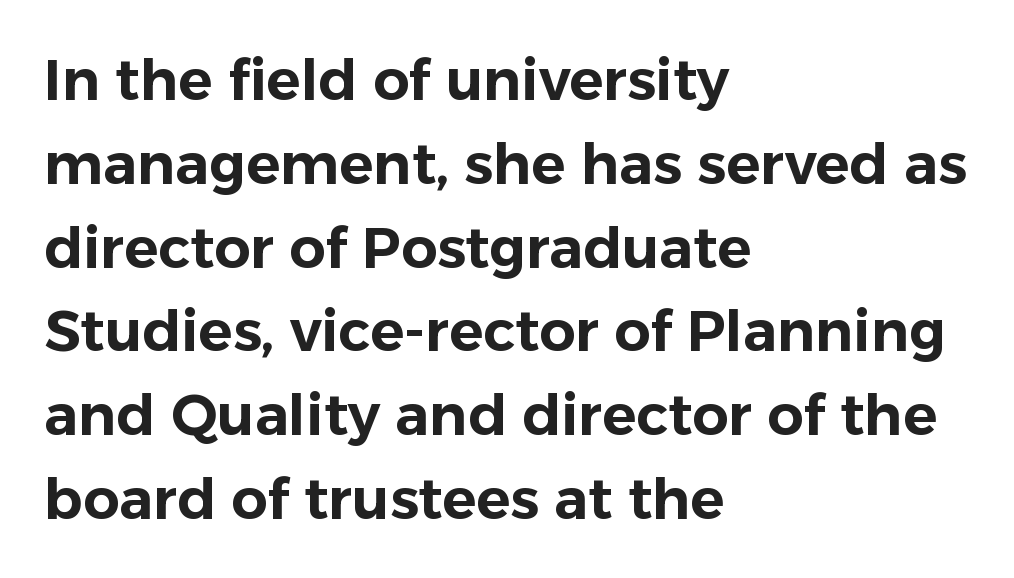
Is the letter spacing exaggerated? No — it looks like the ordinary default. Ordinary non-slanted type is in use. Is this a fixed-width face? No — the glyphs have proportional, varying widths. Line beginnings align vertically; line endings do not. I'd call this a sans setting — the letters go barefoot. Line spacing here is normal.
